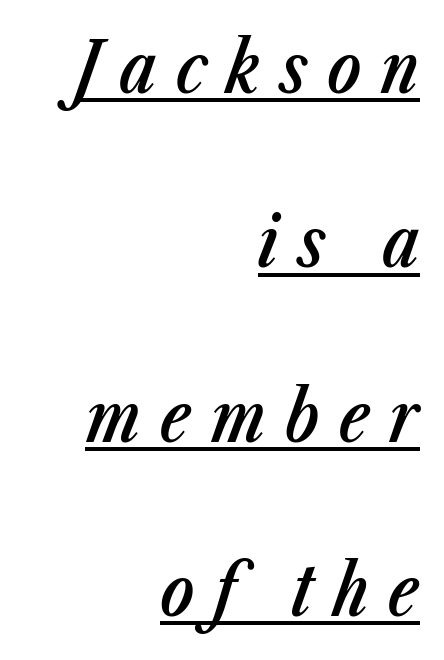
{"italic": "yes", "lean": "right", "slant_degrees": 23, "bold": "semi", "weight": "semibold", "width": "condensed", "stroke_contrast": "low", "x_height": "medium", "monospaced": "no", "underline": "yes", "align": "right", "line_spacing": "loose", "line_spacing_ratio": 2.49, "letter_spacing": "wide", "letter_spacing_em": 0.28, "glyph_px": 70}
